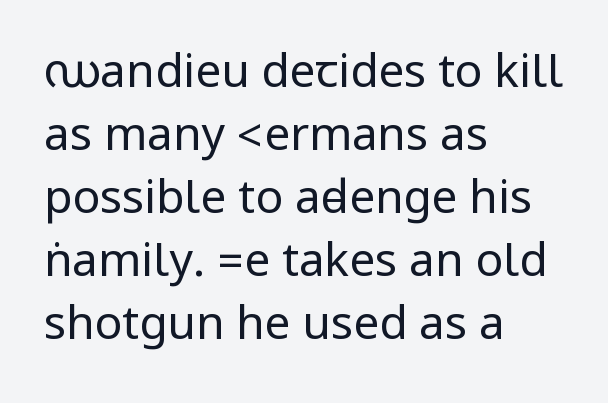
{"serif": "no", "italic": "no", "bold": "no", "weight": "regular", "width": "condensed", "stroke_contrast": "low", "underline": "no", "align": "left", "line_spacing": "normal", "line_spacing_ratio": 1.37, "letter_spacing": "normal", "letter_spacing_em": 0.0, "glyph_px": 46}
